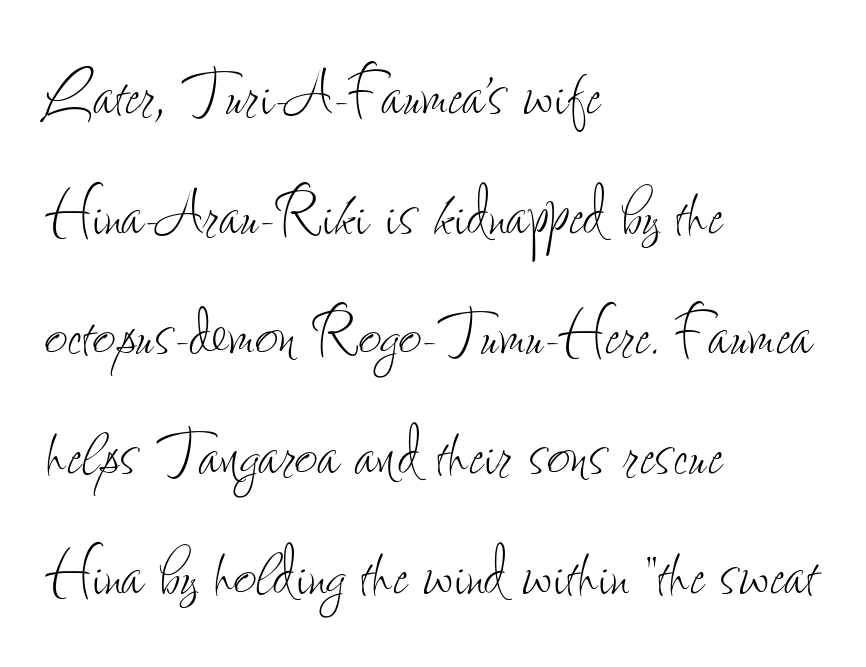
The image shows 80 px thin, condensed type; set left-aligned, normal line spacing (1.5x), normal letter spacing, not underlined; low stroke contrast and a small x-height.
